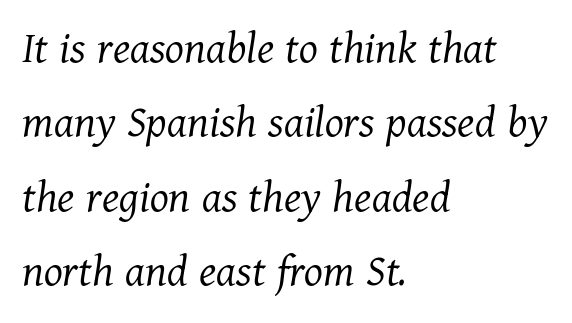
Q: Is the text bold? A: No.
Q: Is the text italic (slanted)? A: Yes, it leans right by about 11 degrees.
Q: Is the typeface a serif or a sans-serif typeface? A: Serif.
Q: Is the text underlined? A: No.
Q: How is the paragraph aligned? A: Left-aligned.
Q: Is the spacing between letters normal or unusually wide? A: Normal.
Q: Is the spacing between lines tight, normal or loose? A: Normal.
Q: Width (condensed, normal, or wide)? A: Normal.
Q: Stroke contrast? A: Medium.
Q: x-height? A: Medium.
Q: Monospaced? A: No.
